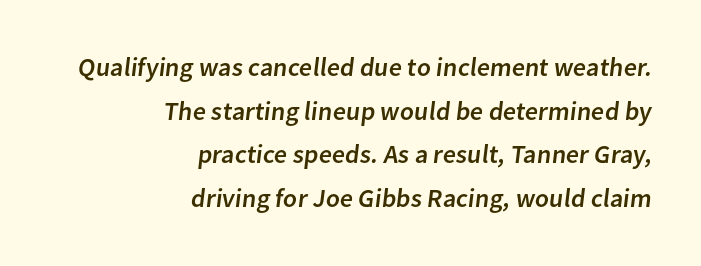
You could call the tracking neutral — neither tight nor loose. Has an underline been added? It has not. Notice how the passage keeps a crisp vertical edge on the right only. The passage shown stacks its lines at a standard gap.
